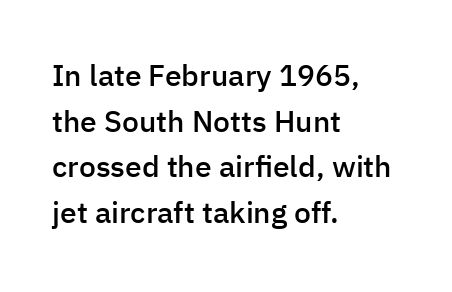
{"serif": "no", "italic": "no", "bold": "semi", "weight": "semibold", "width": "normal", "stroke_contrast": "low", "x_height": "medium", "monospaced": "no", "underline": "no", "align": "left", "line_spacing": "normal", "line_spacing_ratio": 1.52, "letter_spacing": "normal", "letter_spacing_em": 0.0, "glyph_px": 30}
